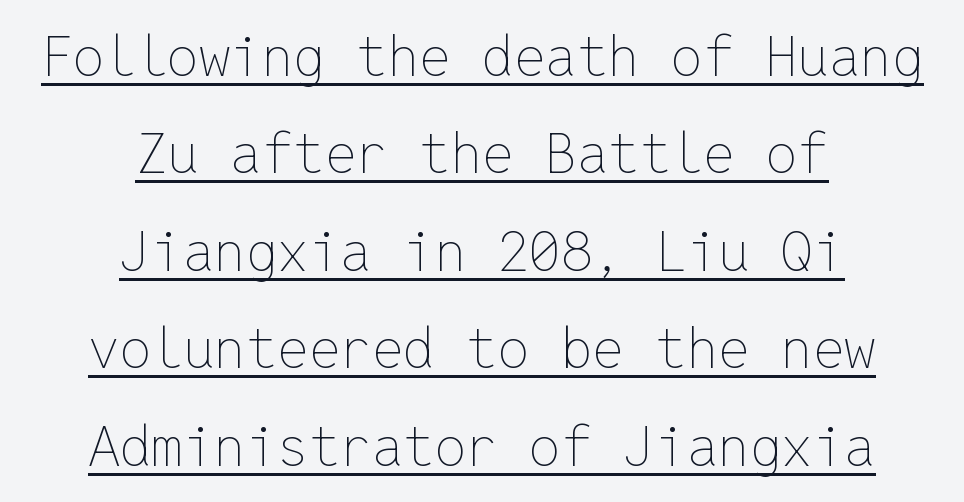
Do the characters align in a grid? Yes, the font is monospaced. The horizontal fit of the characters is conventional and even. The letterforms sit at book weight or below. This rendering uses center alignment, leaving both contours irregular but symmetric. Underlined type.
